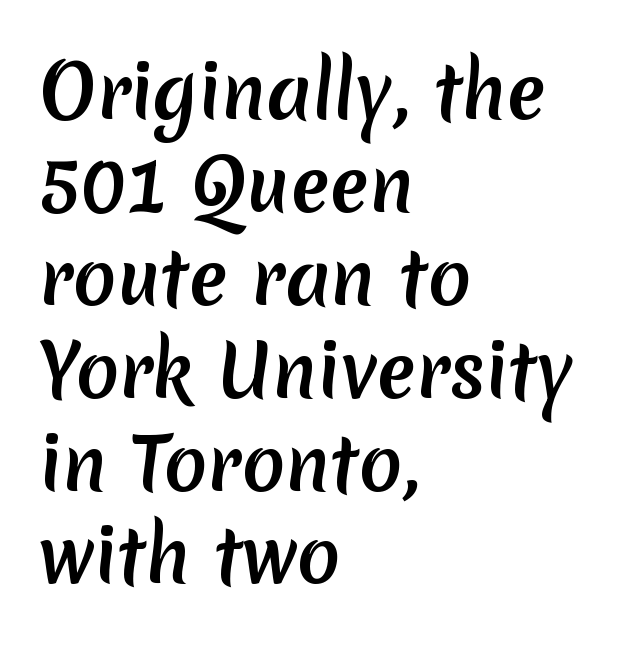
Q: Is the text bold? A: Yes.
Q: Is the typeface a serif or a sans-serif typeface? A: Sans-serif.
Q: Is the text underlined? A: No.
Q: How is the paragraph aligned? A: Left-aligned.
Q: Is the spacing between letters normal or unusually wide? A: Normal.
Q: Is the spacing between lines tight, normal or loose? A: Normal.
Q: Width (condensed, normal, or wide)? A: Normal.
Q: Stroke contrast? A: Low.
Q: x-height? A: Medium.
Q: Monospaced? A: No.
